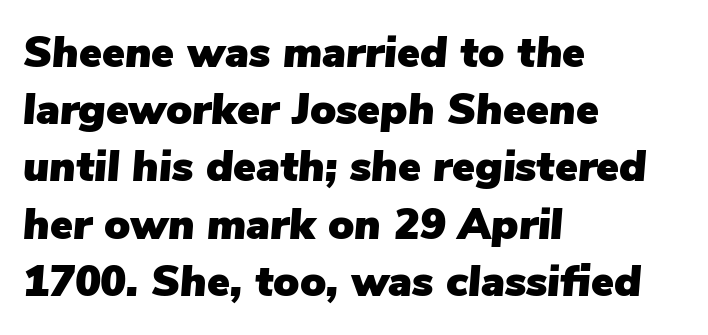
Q: Is the text italic (slanted)? A: Yes, it leans right by about 5 degrees.
Q: Is the text underlined? A: No.
Q: How is the paragraph aligned? A: Left-aligned.
Q: Is the spacing between letters normal or unusually wide? A: Normal.
Q: Is the spacing between lines tight, normal or loose? A: Normal.
Q: Width (condensed, normal, or wide)? A: Normal.
Q: Stroke contrast? A: Low.
Q: x-height? A: Medium.
Q: Monospaced? A: No.
